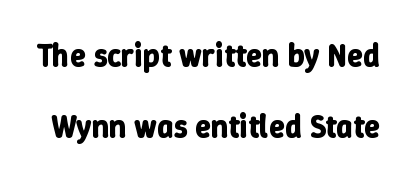
{"italic": "no", "bold": "yes", "weight": "bold", "width": "normal", "stroke_contrast": "low", "x_height": "medium", "monospaced": "no", "underline": "no", "line_spacing": "loose", "line_spacing_ratio": 2.21, "letter_spacing": "normal", "letter_spacing_em": 0.0, "glyph_px": 32}
